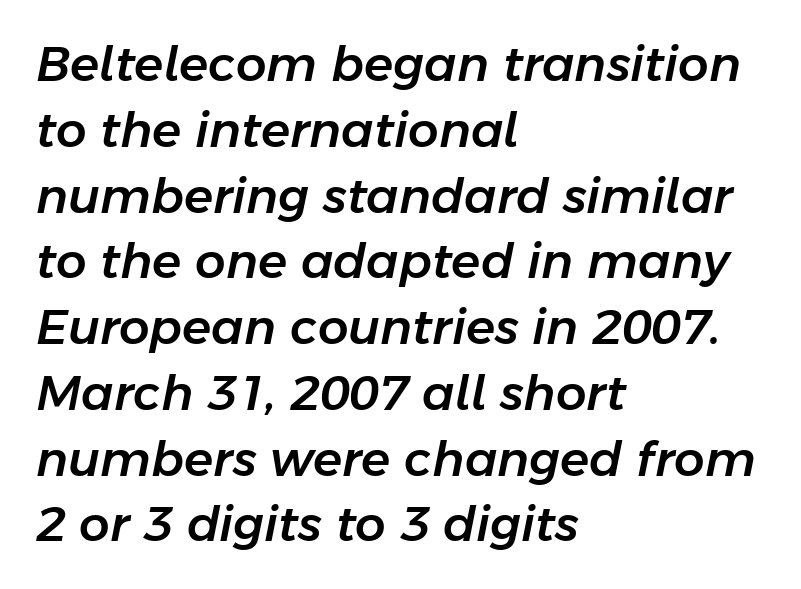
The image shows 48 px text type, italic (leaning right); set left-aligned, normal line spacing (1.37x), normal letter spacing, not underlined; low stroke contrast and a medium x-height.
